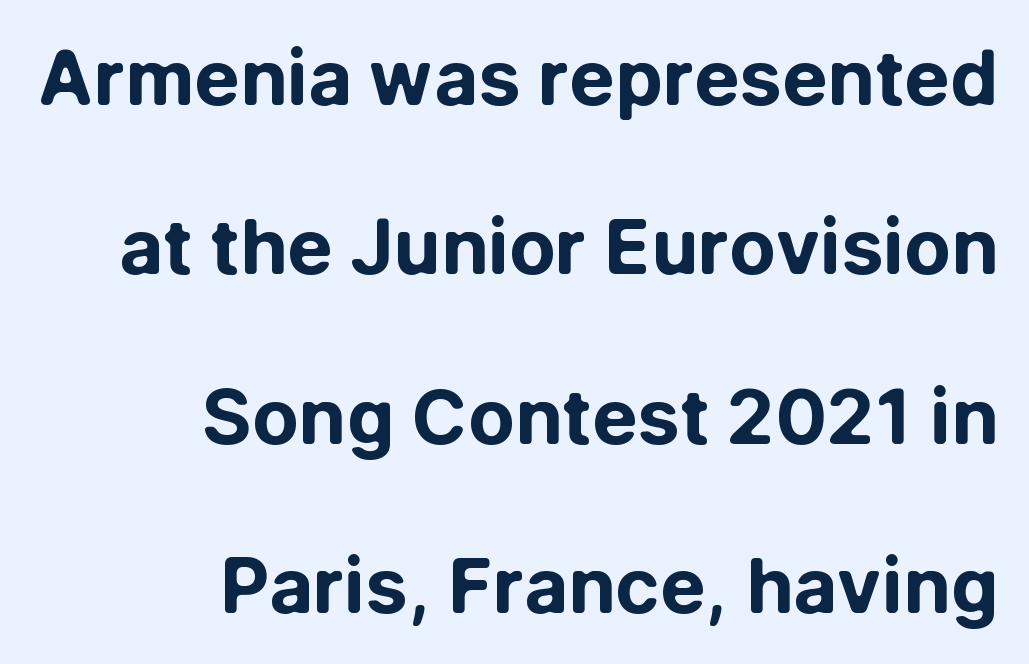
Q: Is the text bold? A: Yes.
Q: Is the text italic (slanted)? A: No, it is upright.
Q: Is the typeface a serif or a sans-serif typeface? A: Sans-serif.
Q: Is the text underlined? A: No.
Q: How is the paragraph aligned? A: Right-aligned.
Q: Is the spacing between letters normal or unusually wide? A: Normal.
Q: Is the spacing between lines tight, normal or loose? A: Loose.
Q: Width (condensed, normal, or wide)? A: Normal.
Q: Stroke contrast? A: Low.
Q: x-height? A: Medium.
Q: Monospaced? A: No.
